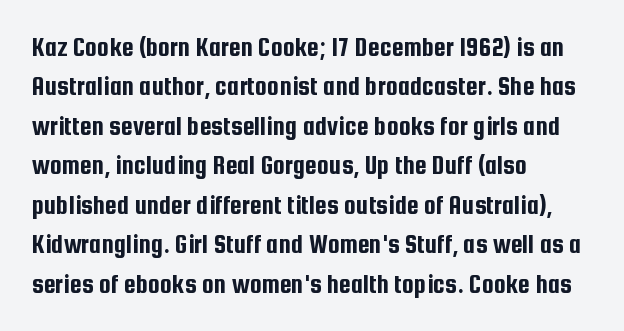
The image shows 27 px text type, upright; set left-aligned, normal line spacing (1.46x), normal letter spacing, not underlined.
